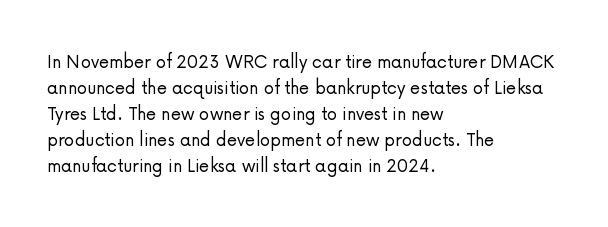
The image shows 21 px text type, upright; set left-aligned, line spacing 1.24x, normal letter spacing, not underlined.
